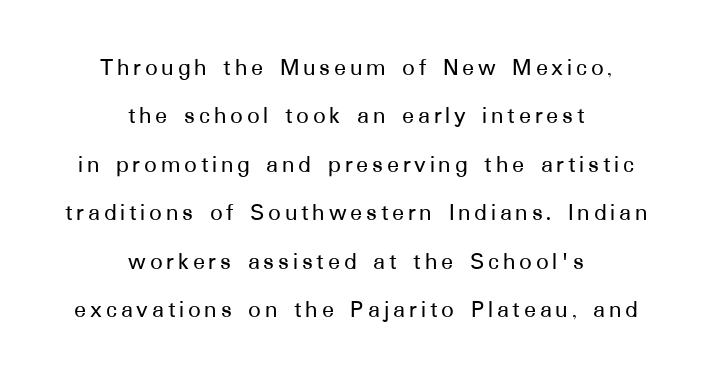
Q: Is the text italic (slanted)? A: No, it is upright.
Q: Is the text underlined? A: No.
Q: How is the paragraph aligned? A: Centered.
Q: Is the spacing between lines tight, normal or loose? A: Loose.
